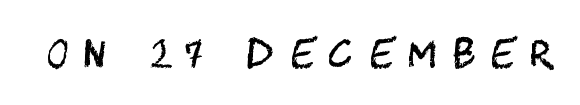
This is roman type, the default non-slanted kind. No feet cap the strokes, marking this as sans-serif type. Short note: letters widely spaced. Plain, unruled lines of type. Weight class: somewhere from thin through regular.
